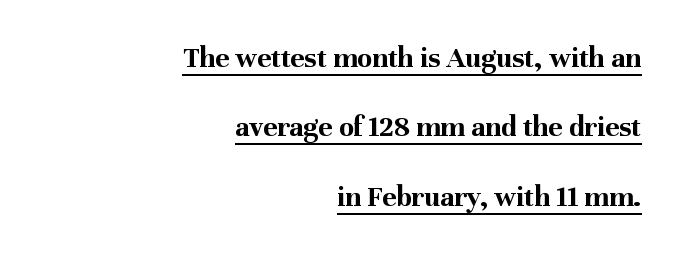
The leading is generous, giving the passage an open texture. Is this a fixed-width face? No — the glyphs have proportional, varying widths. Italic: no, the glyphs are upright roman. Serif or sans? Serif — the stroke terminals have little feet.
